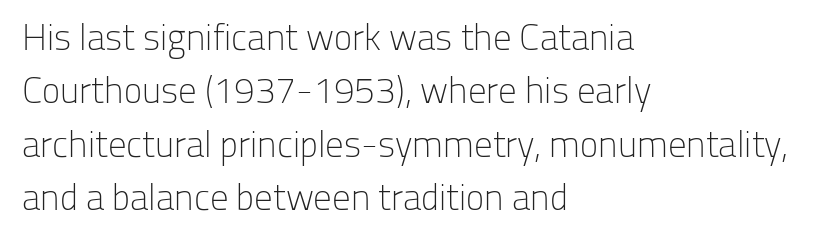
You could not count columns in this text — the font is proportionally spaced. The compositor pushed each line to the left boundary. Is there much room between lines? A standard amount, neither cramped nor airy. Words float on clear page, feet unadorned. No extra ink here — the face is not bold. Is there any slant? The stems are plumb.
